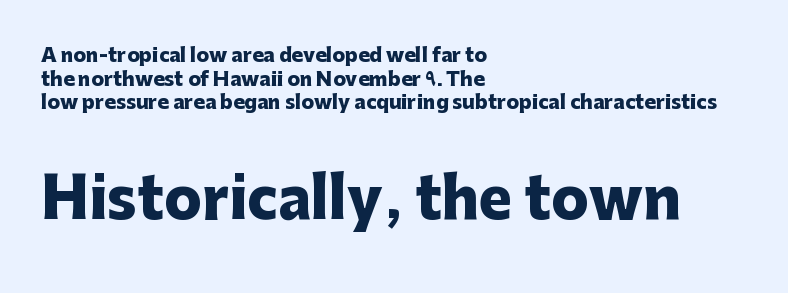
The image shows 56 px heavy sans-serif type, upright; set left-aligned, normal line spacing (1.25x), normal letter spacing, not underlined; the second (bottom) block is 2.95x larger; low stroke contrast and a medium x-height.
